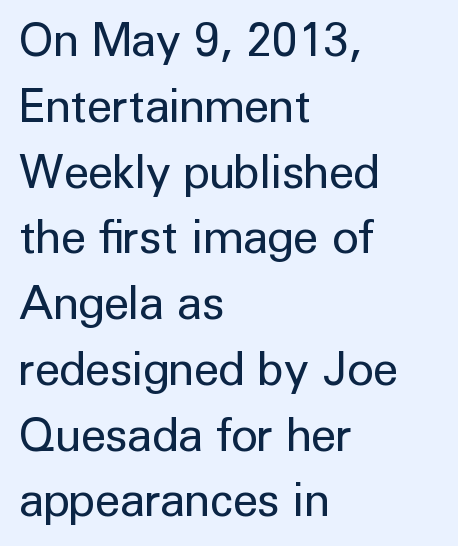
Glance below the letters and you will spot only blank space. Stroke mass is kept to a normal reading level or below. Proportional: the letters do not fall into vertical columns. The lines in this sample share a left origin and differ only in where they stop. Notice how the stems are strictly vertical — no italics here. This is sans-serif lettering, the kind often seen on screens and signage.
